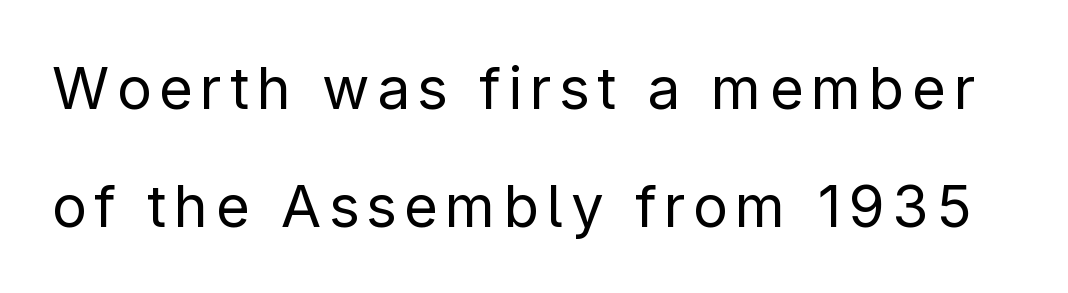
The image shows 58 px regular-weight sans-serif type, upright; set loose line spacing (2.03x), not underlined; low stroke contrast and a medium x-height.
